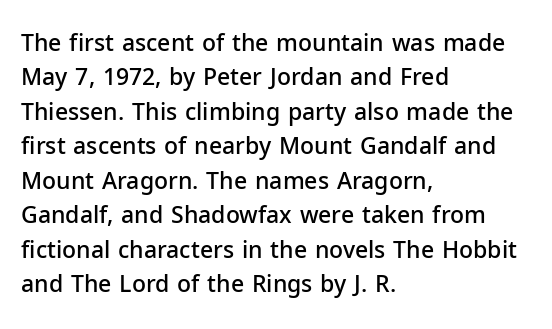
{"italic": "no", "bold": "semi", "underline": "no", "align": "left", "line_spacing": "normal", "line_spacing_ratio": 1.5, "letter_spacing": "normal", "letter_spacing_em": 0.0, "glyph_px": 23}
